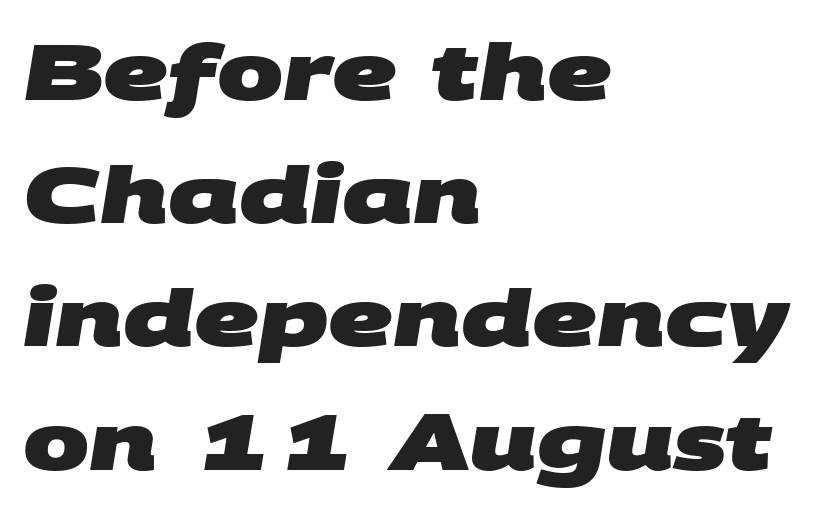
The image shows 79 px heavy, wide sans-serif type; set left-aligned, normal line spacing (1.56x), normal letter spacing, not underlined; medium stroke contrast and a large x-height.
